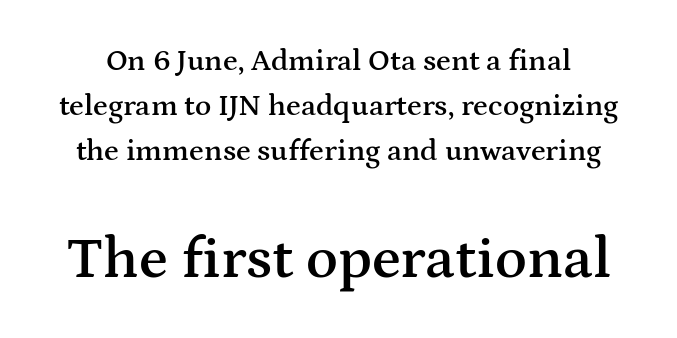
Posture: straight, roman, zero tilt. Set as a demibold, roughly 600 on the weight scale. Yep, those are serifs on the letters. A bare baseline throughout the passage.
